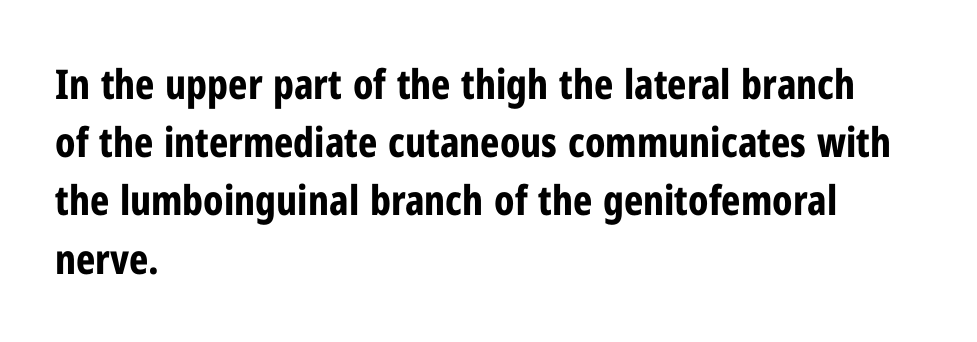
Q: Is the text bold? A: Yes.
Q: Is the text italic (slanted)? A: No, it is upright.
Q: Is the typeface a serif or a sans-serif typeface? A: Sans-serif.
Q: Is the text underlined? A: No.
Q: How is the paragraph aligned? A: Left-aligned.
Q: Is the spacing between letters normal or unusually wide? A: Normal.
Q: Is the spacing between lines tight, normal or loose? A: Normal.
Q: Width (condensed, normal, or wide)? A: Condensed.
Q: Stroke contrast? A: Low.
Q: x-height? A: Medium.
Q: Monospaced? A: No.
